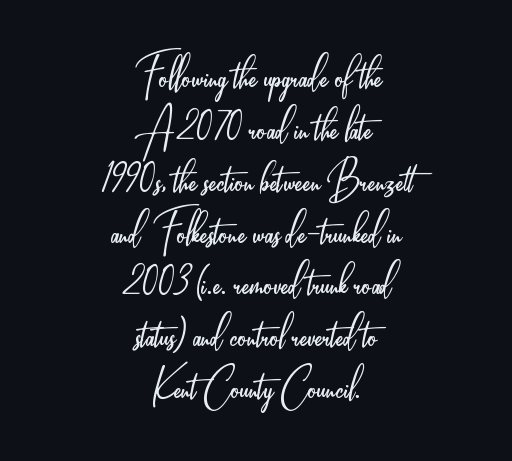
Q: Is the text bold? A: No.
Q: Is the text italic (slanted)? A: Yes.
Q: Is the typeface a serif or a sans-serif typeface? A: Sans-serif.
Q: Is the text underlined? A: No.
Q: How is the paragraph aligned? A: Centered.
Q: Is the spacing between letters normal or unusually wide? A: Normal.
Q: Is the spacing between lines tight, normal or loose? A: Tight.
Q: Width (condensed, normal, or wide)? A: Condensed.
Q: Stroke contrast? A: Low.
Q: x-height? A: Small.
Q: Monospaced? A: No.
